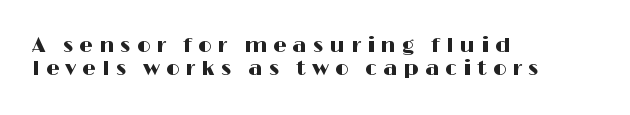
The image shows 21 px text type, upright; set left-aligned, tight line spacing (1.1x), unusually wide letter spacing (+0.29 em), not underlined.
